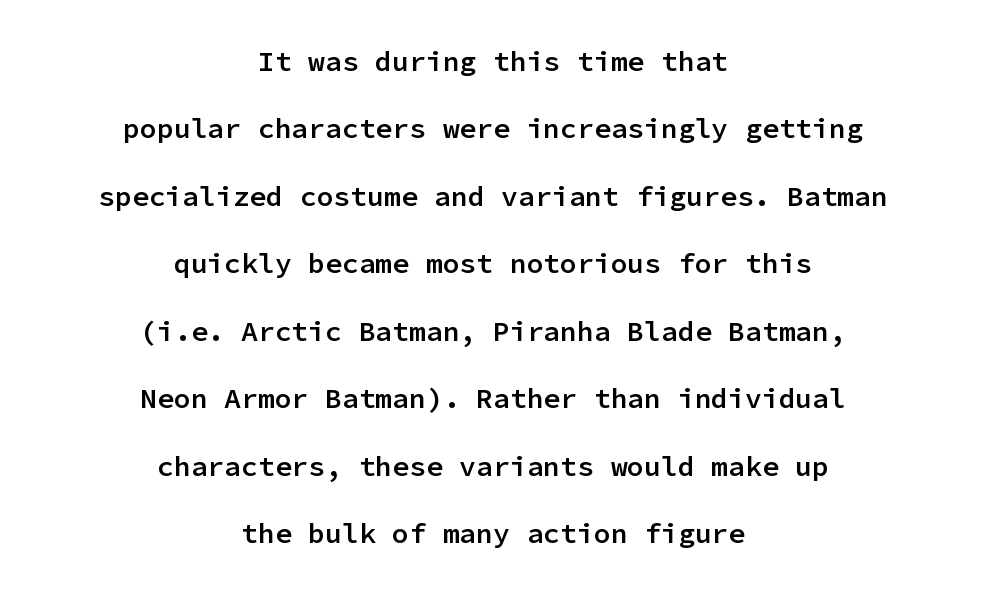
The image shows 28 px semibold sans-serif type, upright, monospaced; set centered, loose line spacing (2.41x), normal letter spacing, not underlined; low stroke contrast and a medium x-height.
